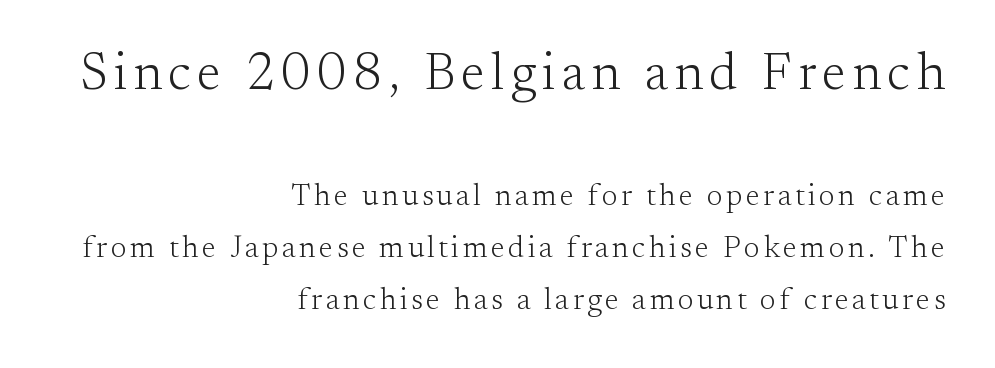
This sample is right-justified, so line beginnings fall wherever the words allow. Think of a printed novel: that variable character pitch is what you see here. Visually, the top section dominates because its glyphs are scaled up. This sample uses a serif face.
